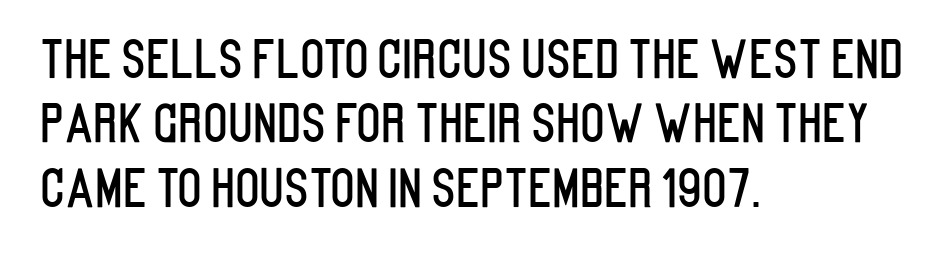
Q: Is the text italic (slanted)? A: No, it is upright.
Q: Is the typeface a serif or a sans-serif typeface? A: Sans-serif.
Q: Is the text underlined? A: No.
Q: How is the paragraph aligned? A: Left-aligned.
Q: Is the spacing between letters normal or unusually wide? A: Normal.
Q: Is the spacing between lines tight, normal or loose? A: Normal.
Q: Width (condensed, normal, or wide)? A: Condensed.
Q: Stroke contrast? A: Low.
Q: x-height? A: Large.
Q: Monospaced? A: No.
